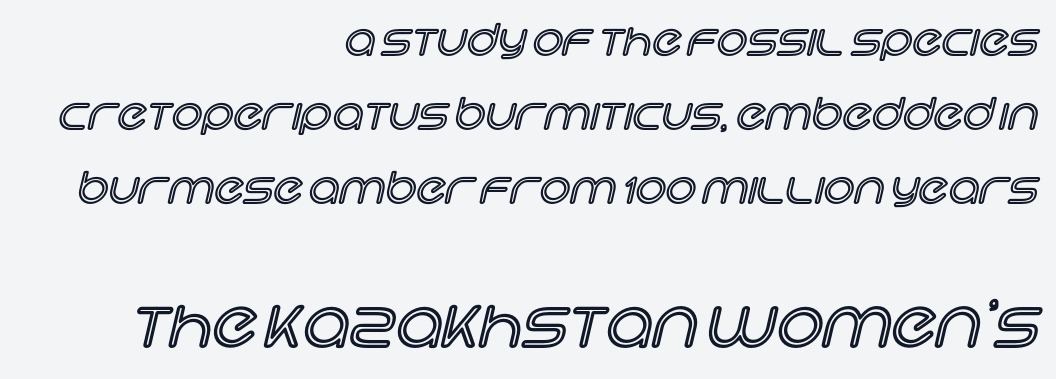
The baseline area is clear. Spacing verdict: proportional, widths tailored to each character. Leftover space on each line is placed entirely before the opening word. Typesetter's note — lower block bumped up in size, upper block left smaller.
